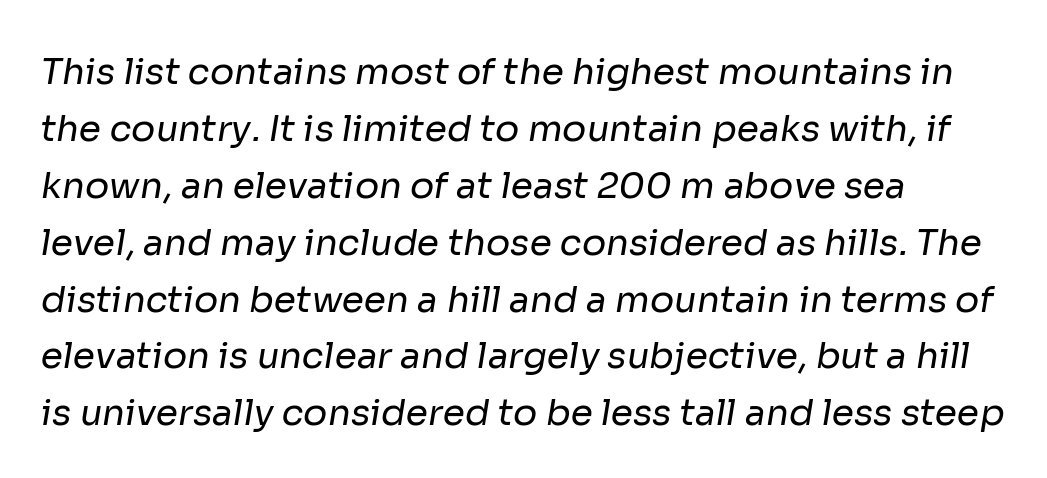
{"serif": "no", "bold": "no", "weight": "regular", "width": "normal", "stroke_contrast": "low", "x_height": "medium", "monospaced": "no", "underline": "no", "align": "left", "line_spacing": "normal", "line_spacing_ratio": 1.58, "letter_spacing": "normal", "letter_spacing_em": 0.0, "glyph_px": 36}
